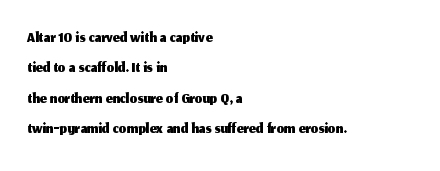
Unmarked baselines from the first word to the last. Short and long lines alike share a common starting point at left. The horizontal fit of the characters is conventional and even. Leading matches the norm, producing a regular column. In terms of posture, this sample is upright.
